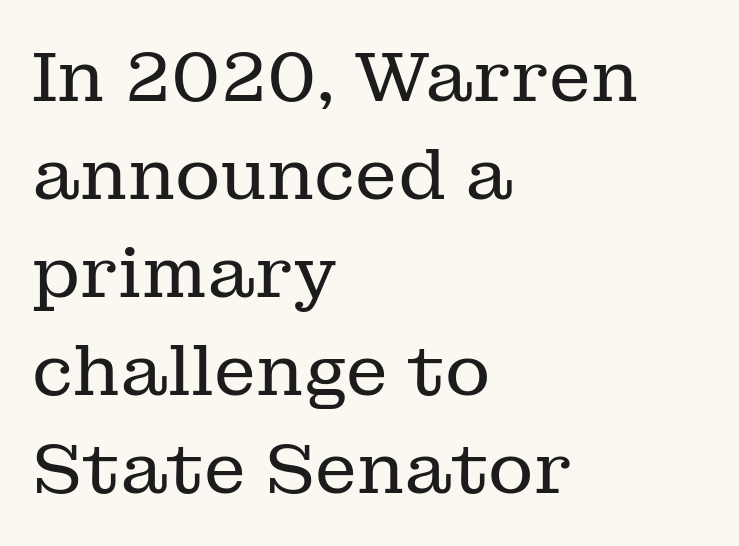
{"serif": "yes", "italic": "no", "bold": "no", "weight": "regular", "width": "normal", "stroke_contrast": "low", "x_height": "medium", "monospaced": "no", "underline": "no", "align": "left", "line_spacing": "normal", "line_spacing_ratio": 1.4, "letter_spacing": "normal", "letter_spacing_em": 0.0, "glyph_px": 70}
